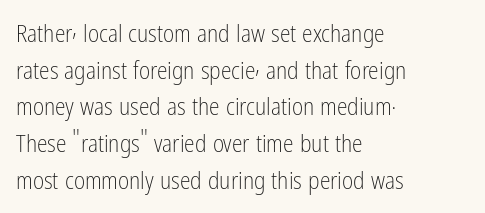
The image shows 24 px text type, upright; set left-aligned, normal line spacing (1.53x), normal letter spacing, not underlined.
